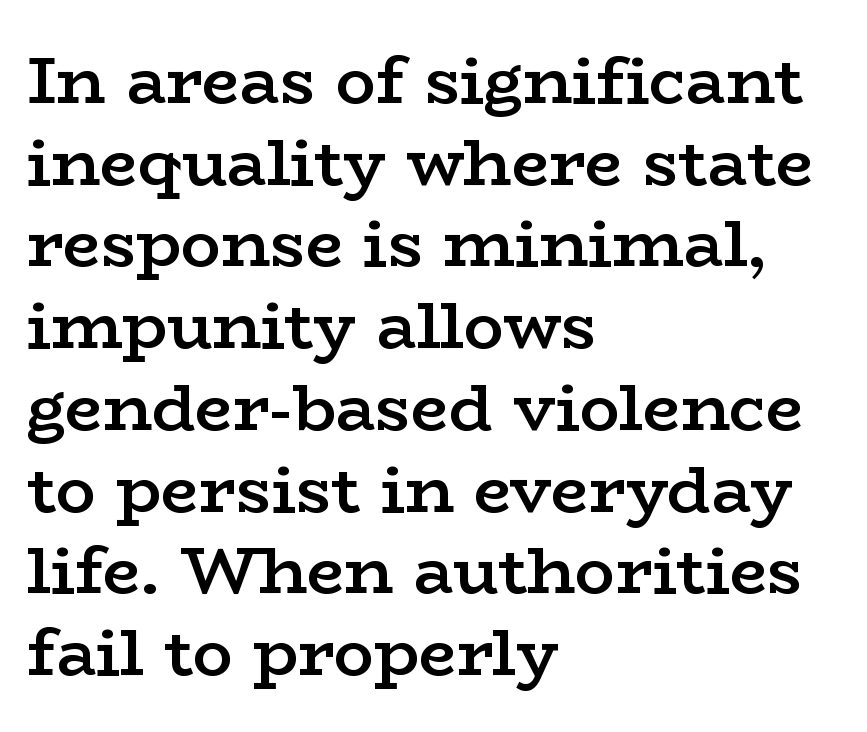
{"serif": "yes", "italic": "no", "bold": "semi", "weight": "semibold", "width": "wide", "stroke_contrast": "low", "x_height": "medium", "monospaced": "no", "underline": "no", "align": "left", "line_spacing_ratio": 1.22, "letter_spacing": "normal", "letter_spacing_em": 0.0, "glyph_px": 67}
